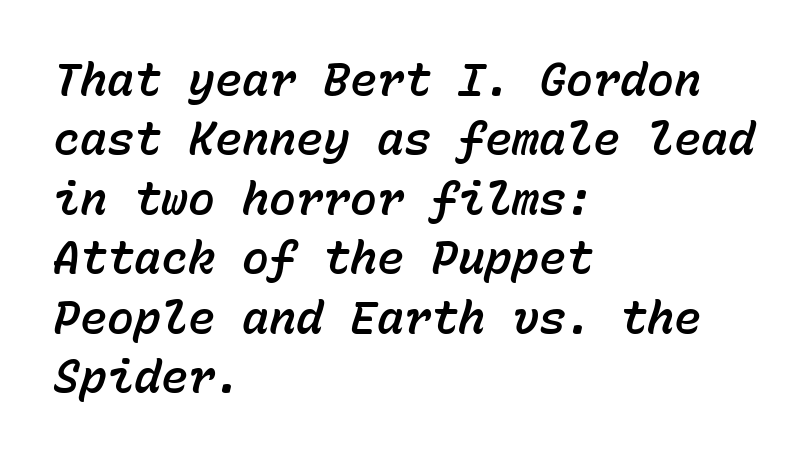
There's an unmistakable incline to the writing here. Do the characters align in a grid? Yes, the font is monospaced. The paragraph shown leans on its left margin. Whoever set this chose a conventional vertical rhythm. The tracking reads as untouched default to a designer's eye.
